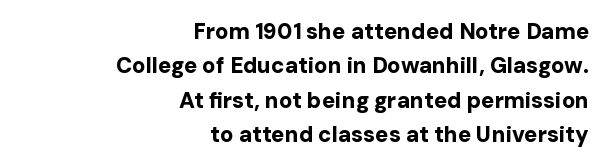
Q: Is the text bold? A: Yes.
Q: Is the text italic (slanted)? A: No, it is upright.
Q: Is the text underlined? A: No.
Q: How is the paragraph aligned? A: Right-aligned.
Q: Is the spacing between letters normal or unusually wide? A: Normal.
Q: Is the spacing between lines tight, normal or loose? A: Normal.
